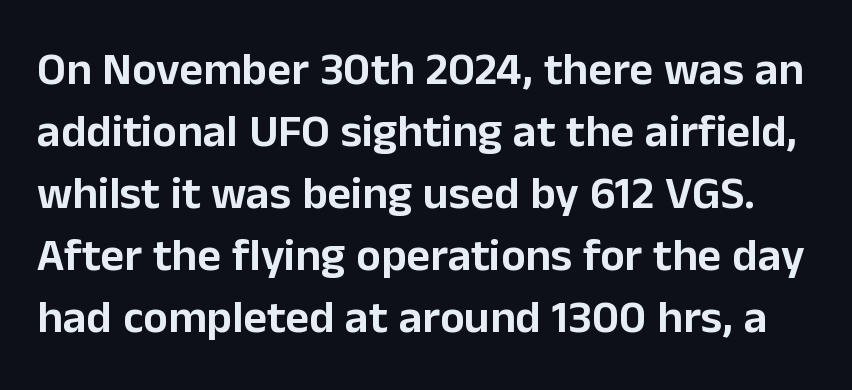
The image shows 46 px sans-serif type, upright; set normal line spacing (1.35x), normal letter spacing, not underlined; low stroke contrast and a medium x-height.
